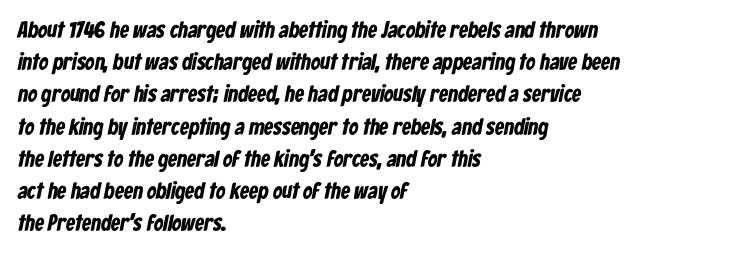
The image shows 23 px bold type; set left-aligned, normal line spacing (1.4x), normal letter spacing, not underlined.
